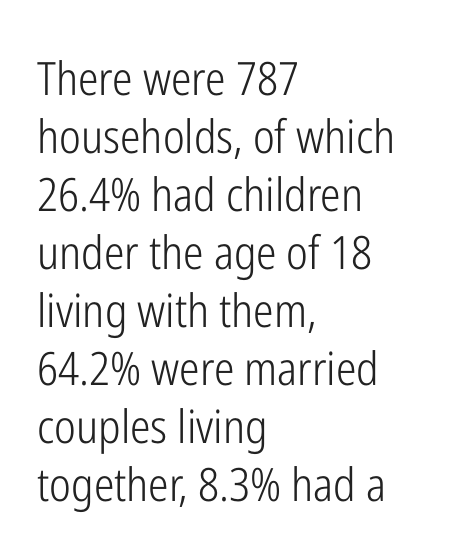
Q: Is the text bold? A: No.
Q: Is the text italic (slanted)? A: No, it is upright.
Q: Is the typeface a serif or a sans-serif typeface? A: Sans-serif.
Q: Is the text underlined? A: No.
Q: How is the paragraph aligned? A: Left-aligned.
Q: Is the spacing between letters normal or unusually wide? A: Normal.
Q: Is the spacing between lines tight, normal or loose? A: Normal.
Q: Width (condensed, normal, or wide)? A: Condensed.
Q: Stroke contrast? A: Low.
Q: x-height? A: Medium.
Q: Monospaced? A: No.
